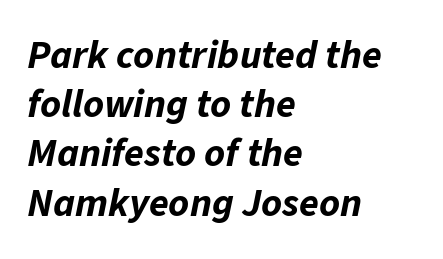
Beneath every word, the page is bare. Visually the block forms a straight wall on the left and a jagged coastline on the right. The sample has been set heavy, in full bold. Character widths vary here, with narrow letters taking less room than wide ones. Look at the tracking — it's just the regular setting, nothing added. When letters slant like this, we call the style italic.
